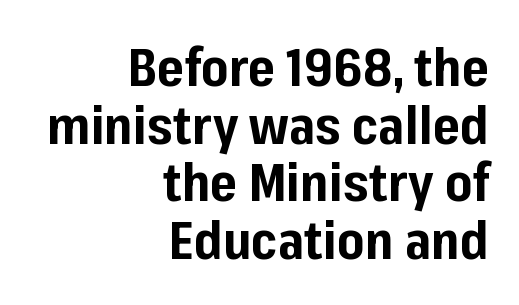
Layout note: lines flush right. You could barely slide anything between these rows. Check under the words: just untouched page. Here the designer chose a conventional face with non-uniform glyph widths.
